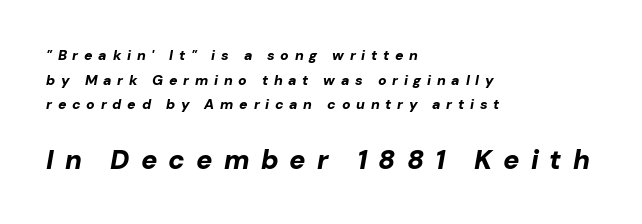
Q: Is the text bold? A: Yes.
Q: Is the text italic (slanted)? A: Yes, it leans right by about 10 degrees.
Q: Is the text underlined? A: No.
Q: How is the paragraph aligned? A: Left-aligned.
Q: Is the spacing between letters normal or unusually wide? A: Unusually wide.
Q: Which block of text is set in a larger size, the first (top) or the second (bottom)? A: The second (bottom) one.
